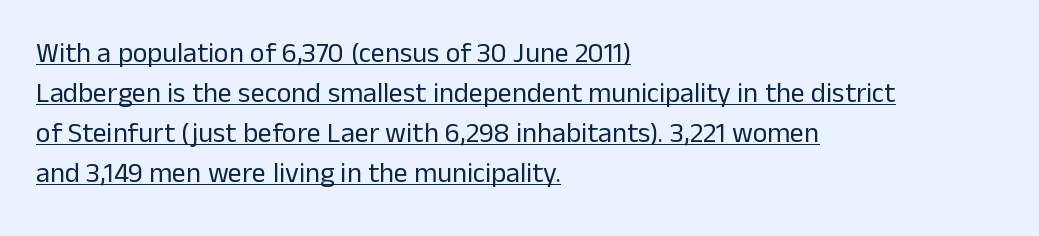
Q: Is the text bold? A: No.
Q: Is the text italic (slanted)? A: No, it is upright.
Q: Is the typeface a serif or a sans-serif typeface? A: Sans-serif.
Q: Is the text underlined? A: Yes.
Q: How is the paragraph aligned? A: Left-aligned.
Q: Is the spacing between letters normal or unusually wide? A: Normal.
Q: Is the spacing between lines tight, normal or loose? A: Normal.
Q: Width (condensed, normal, or wide)? A: Normal.
Q: Stroke contrast? A: Low.
Q: x-height? A: Medium.
Q: Monospaced? A: No.
